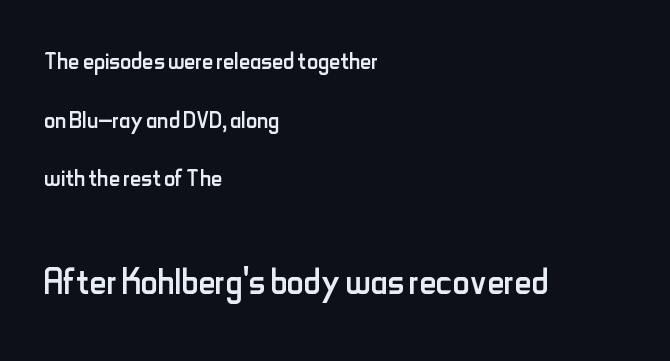
{"serif": "no", "italic": "no", "bold": "no", "weight": "regular", "width": "condensed", "stroke_contrast": "low", "x_height": "small", "monospaced": "no", "underline": "no", "align": "left", "line_spacing_ratio": 1.89, "letter_spacing": "normal", "letter_spacing_em": 0.0, "larger_block": "second", "size_ratio": 1.52, "glyph_px": 47}
